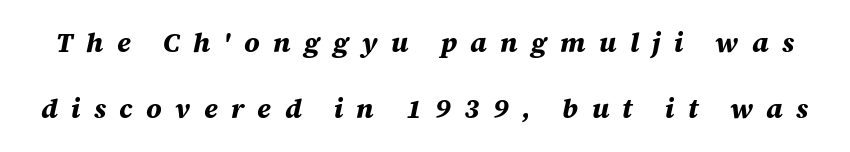
The image shows 27 px bold type, italic (leaning right); set loose line spacing (2.43x), unusually wide letter spacing (+0.49 em), not underlined.
